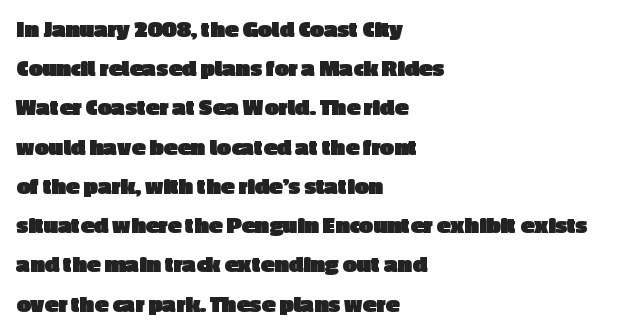
{"italic": "no", "bold": "yes", "underline": "no", "align": "left", "line_spacing": "normal", "line_spacing_ratio": 1.57, "letter_spacing": "normal", "letter_spacing_em": 0.0, "glyph_px": 25}
